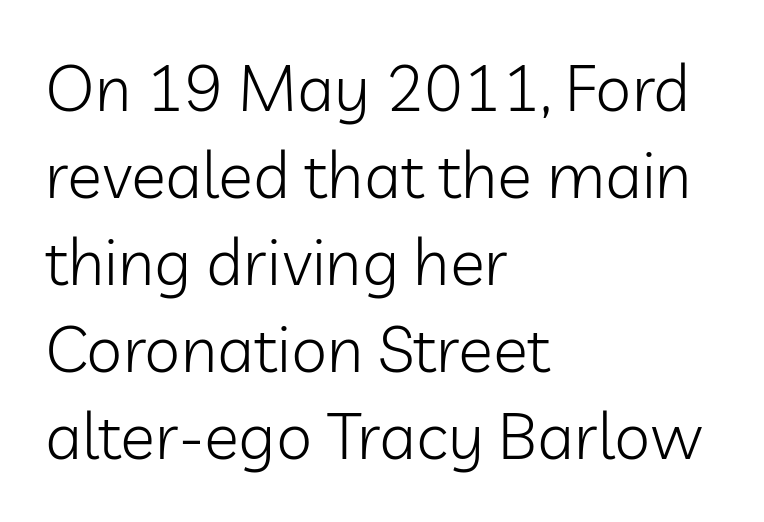
The image shows 65 px light sans-serif type, upright; set left-aligned, normal line spacing (1.34x), normal letter spacing, not underlined; low stroke contrast and a medium x-height.
